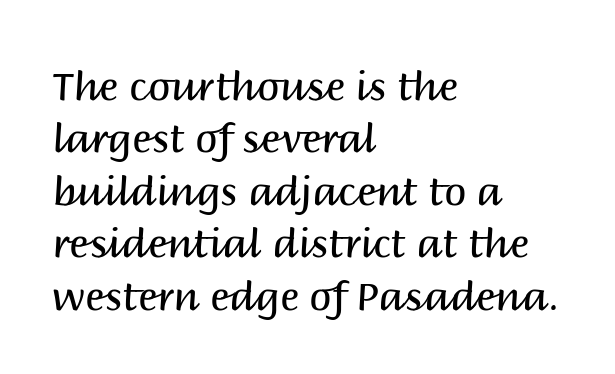
{"serif": "no", "bold": "no", "weight": "regular", "width": "normal", "stroke_contrast": "medium", "x_height": "large", "monospaced": "no", "underline": "no", "align": "left", "line_spacing": "normal", "line_spacing_ratio": 1.31, "letter_spacing": "normal", "letter_spacing_em": 0.0, "glyph_px": 40}
